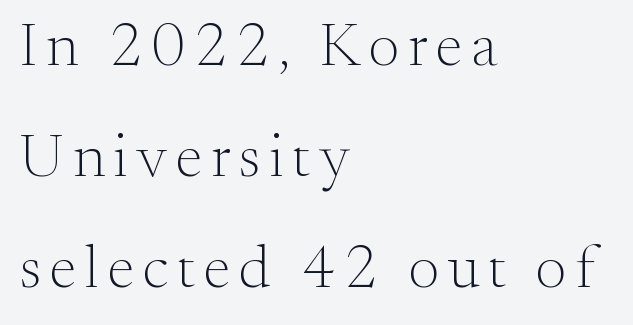
Style check: upright. You could not count columns in this text — the font is proportionally spaced. Each stroke keeps to a modest, everyday thickness or less. The passage shown is typeset with a serif family.
